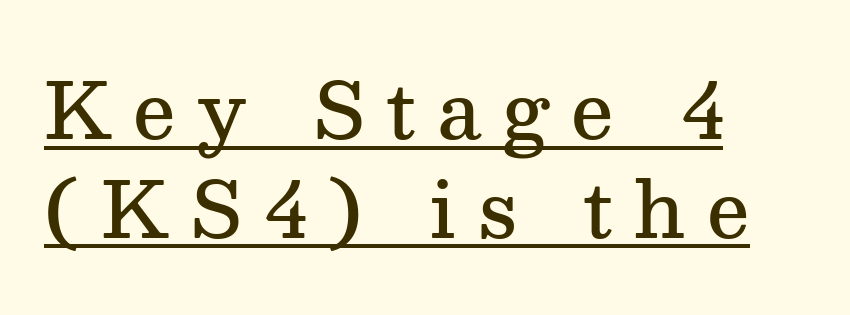
Q: Is the text bold? A: Semi-bold.
Q: Is the text italic (slanted)? A: No, it is upright.
Q: Is the typeface a serif or a sans-serif typeface? A: Serif.
Q: Is the text underlined? A: Yes.
Q: How is the paragraph aligned? A: Left-aligned.
Q: Is the spacing between letters normal or unusually wide? A: Unusually wide.
Q: Is the spacing between lines tight, normal or loose? A: Normal.
Q: Width (condensed, normal, or wide)? A: Normal.
Q: Stroke contrast? A: Medium.
Q: x-height? A: Medium.
Q: Monospaced? A: No.
